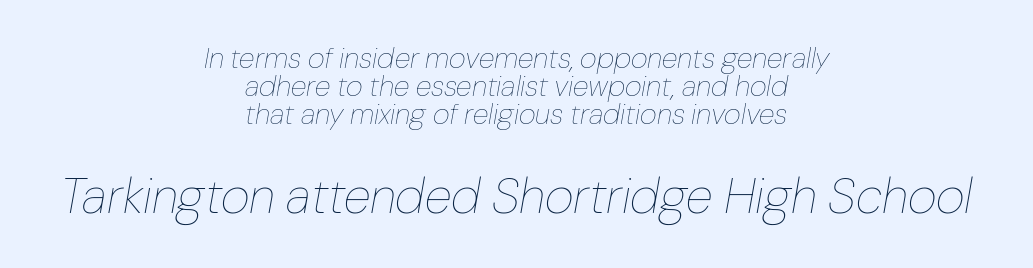
The lettering tilts uniformly, giving the passage an italic look. Summary of vertical rhythm: compact, with narrow interline spacing. Between one letter and the next there's only the usual sliver of space. The rag falls on both sides of this text block equally. The baseline area is clear. Does the bottom block carry the larger type? Yes, it does.
